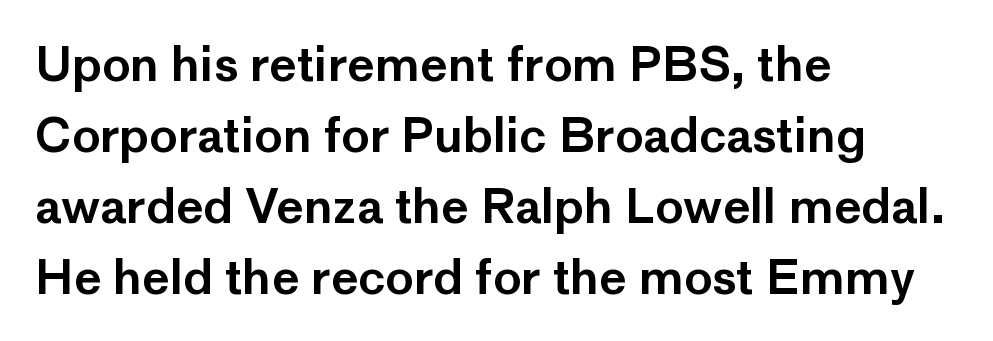
{"serif": "no", "italic": "no", "width": "normal", "stroke_contrast": "low", "x_height": "medium", "monospaced": "no", "underline": "no", "align": "left", "line_spacing": "normal", "line_spacing_ratio": 1.51, "letter_spacing": "normal", "letter_spacing_em": 0.0, "glyph_px": 47}
